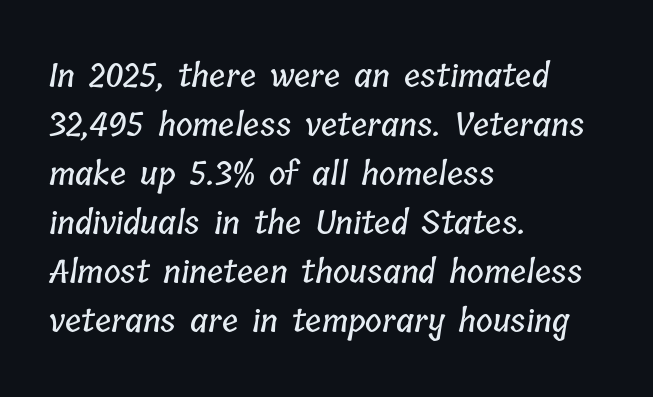
Q: Is the text underlined? A: No.
Q: How is the paragraph aligned? A: Left-aligned.
Q: Is the spacing between letters normal or unusually wide? A: Normal.
Q: Is the spacing between lines tight, normal or loose? A: Normal.
Q: Width (condensed, normal, or wide)? A: Condensed.
Q: Stroke contrast? A: Low.
Q: x-height? A: Medium.
Q: Monospaced? A: No.
